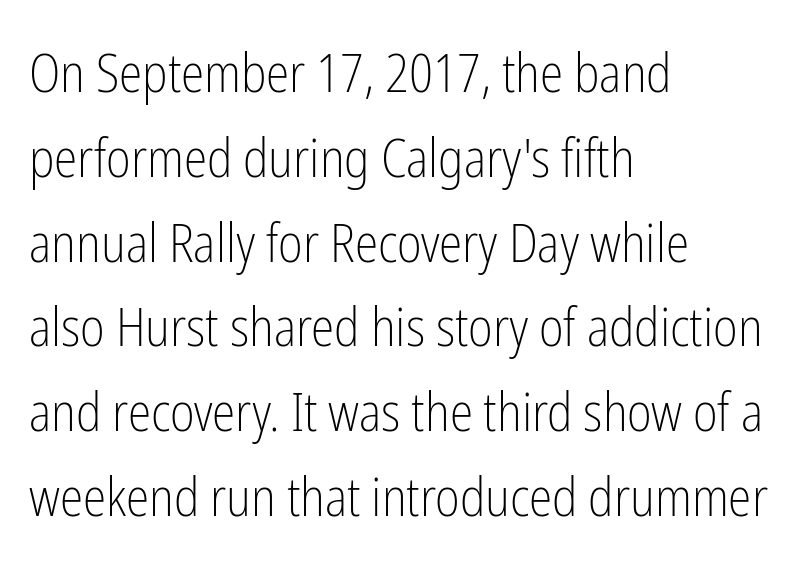
The paragraph shown leans on its left margin. Vertical spacing — default. The characters are drawn with everyday or finer stroke widths. Grotesque or geometric, the face here clearly has no serifs. The passage shown is typed in a proportional face where columns would drift. The lettering holds an erect, upright posture throughout.
